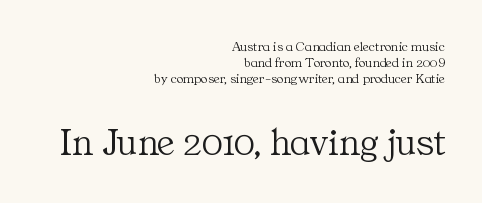
Q: Is the text bold? A: No.
Q: Is the text italic (slanted)? A: No, it is upright.
Q: Is the typeface a serif or a sans-serif typeface? A: Serif.
Q: Is the text underlined? A: No.
Q: How is the paragraph aligned? A: Right-aligned.
Q: Is the spacing between letters normal or unusually wide? A: Normal.
Q: Is the spacing between lines tight, normal or loose? A: Tight.
Q: Which block of text is set in a larger size, the first (top) or the second (bottom)? A: The second (bottom) one.
Q: Width (condensed, normal, or wide)? A: Normal.
Q: Stroke contrast? A: Medium.
Q: x-height? A: Medium.
Q: Monospaced? A: No.
